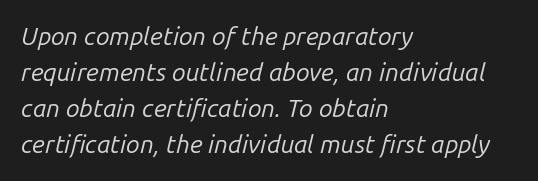
Q: Is the text bold? A: No.
Q: Is the text italic (slanted)? A: Yes, it leans right by about 14 degrees.
Q: Is the text underlined? A: No.
Q: How is the paragraph aligned? A: Left-aligned.
Q: Is the spacing between letters normal or unusually wide? A: Normal.
Q: Is the spacing between lines tight, normal or loose? A: Normal.
